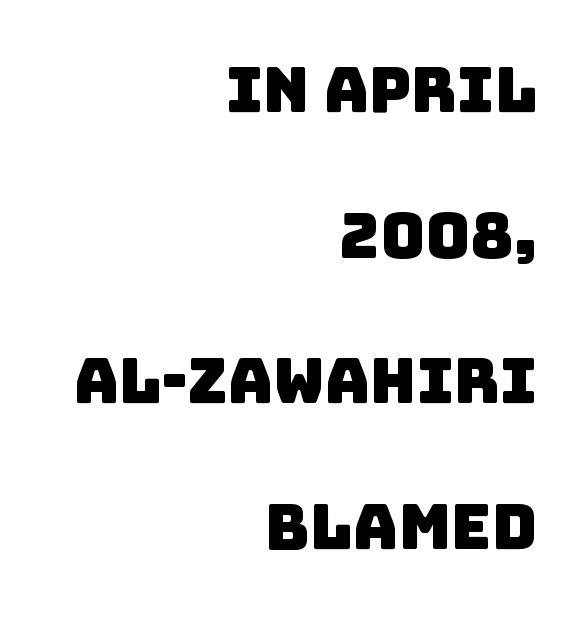
The image shows 62 px sans-serif type; set right-aligned, loose line spacing (2.35x), normal letter spacing, not underlined; low stroke contrast and a large x-height.
